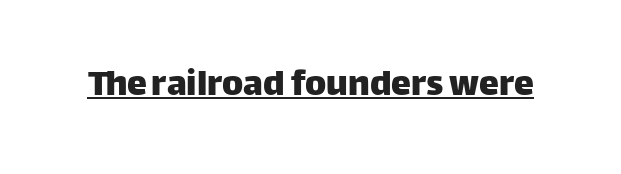
Q: Is the text italic (slanted)? A: No, it is upright.
Q: Is the typeface a serif or a sans-serif typeface? A: Sans-serif.
Q: Is the text underlined? A: Yes.
Q: Is the spacing between letters normal or unusually wide? A: Normal.
Q: Width (condensed, normal, or wide)? A: Normal.
Q: Stroke contrast? A: Low.
Q: x-height? A: Large.
Q: Monospaced? A: No.
